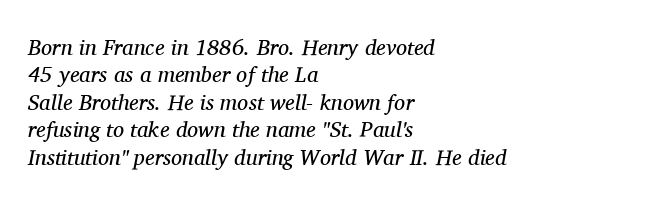
The compositor pushed each line to the left boundary. Does the leading feel generous? No, just average. The string is rendered with underlining switched off. The typesetting does not lean heavy: it is not bold.
